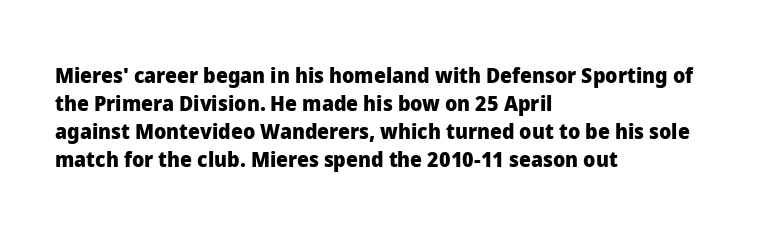
Q: Is the text bold? A: Yes.
Q: Is the text italic (slanted)? A: No, it is upright.
Q: Is the text underlined? A: No.
Q: How is the paragraph aligned? A: Left-aligned.
Q: Is the spacing between letters normal or unusually wide? A: Normal.
Q: Is the spacing between lines tight, normal or loose? A: Normal.
